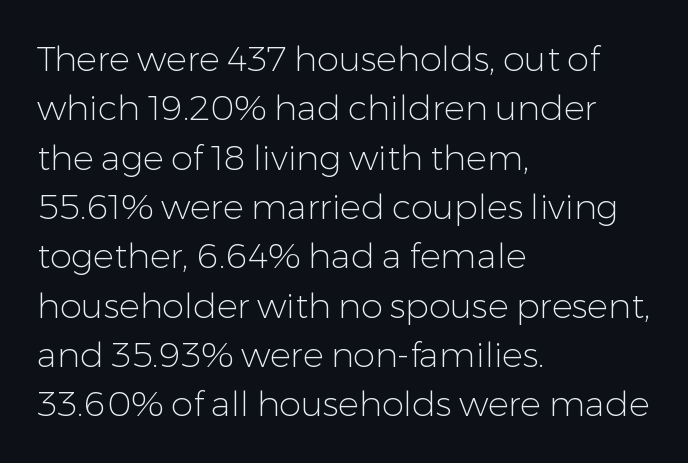
Q: Is the text bold? A: No.
Q: Is the text italic (slanted)? A: No, it is upright.
Q: Is the typeface a serif or a sans-serif typeface? A: Sans-serif.
Q: Is the text underlined? A: No.
Q: How is the paragraph aligned? A: Left-aligned.
Q: Is the spacing between letters normal or unusually wide? A: Normal.
Q: Is the spacing between lines tight, normal or loose? A: Normal.
Q: Width (condensed, normal, or wide)? A: Normal.
Q: Stroke contrast? A: Low.
Q: x-height? A: Medium.
Q: Monospaced? A: No.
